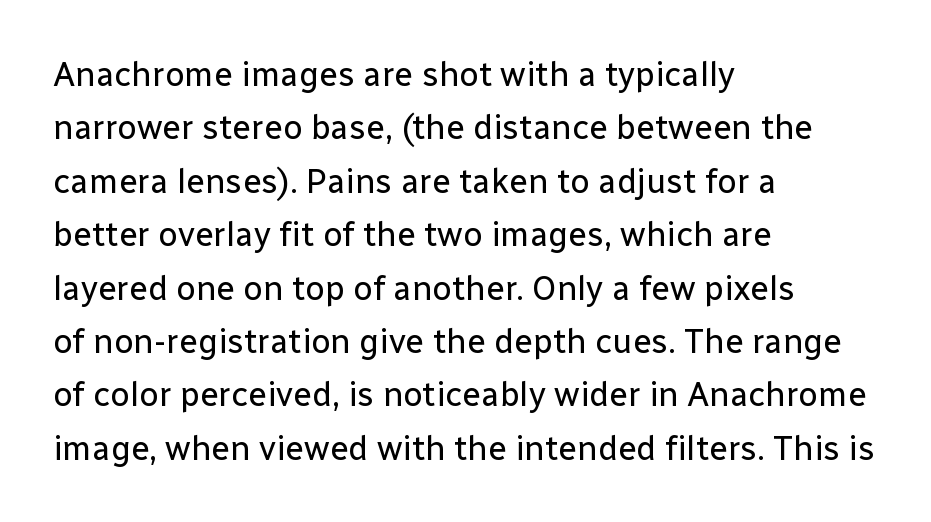
The image shows 34 px regular-weight sans-serif type, upright; set left-aligned, normal line spacing (1.57x), normal letter spacing, not underlined; low stroke contrast and a medium x-height.
